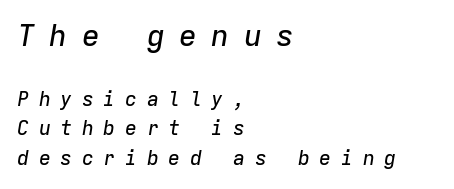
The image shows 30 px text type, italic (leaning right), monospaced; set left-aligned, normal line spacing (1.49x), unusually wide letter spacing (+0.48 em), not underlined; the first (top) block is 1.5x larger; low stroke contrast and a medium x-height.
